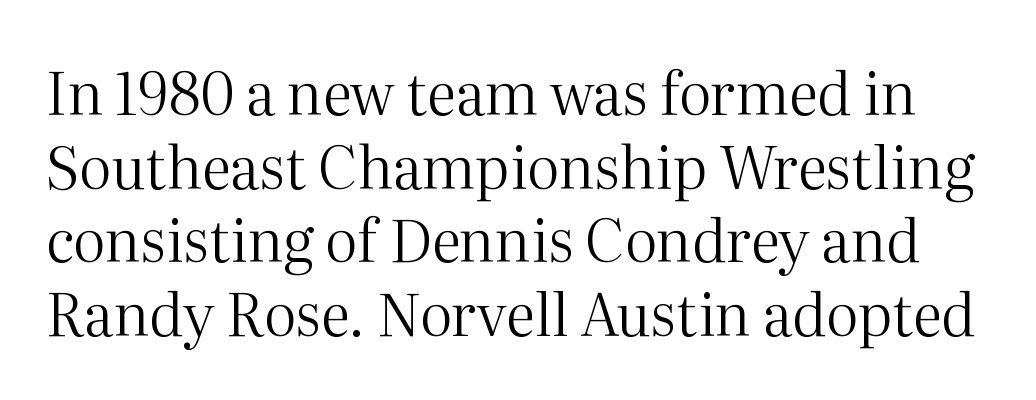
Underlining? Definitely not there. The leading is moderate, giving the passage an even texture. These lines are composed in type with serifs. Notice how the stems are strictly vertical — no italics here.
